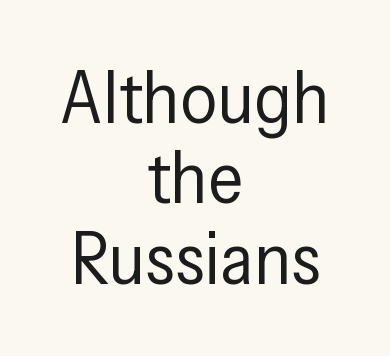
Q: Is the text bold? A: No.
Q: Is the text italic (slanted)? A: No, it is upright.
Q: Is the typeface a serif or a sans-serif typeface? A: Sans-serif.
Q: Is the text underlined? A: No.
Q: How is the paragraph aligned? A: Centered.
Q: Is the spacing between letters normal or unusually wide? A: Normal.
Q: Is the spacing between lines tight, normal or loose? A: Tight.
Q: Width (condensed, normal, or wide)? A: Condensed.
Q: Stroke contrast? A: Low.
Q: x-height? A: Medium.
Q: Monospaced? A: No.
